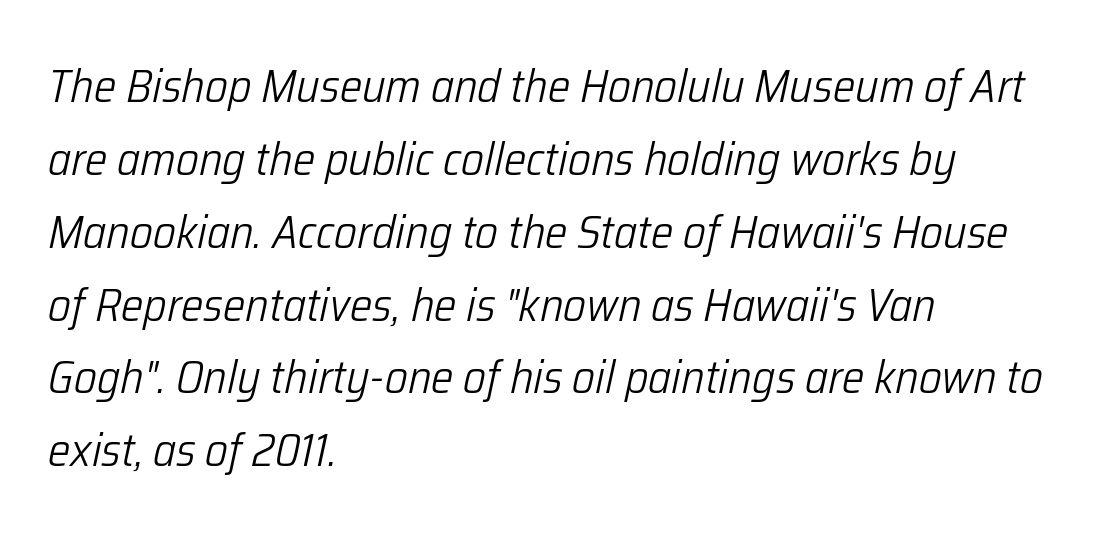
{"italic": "yes", "lean": "right", "slant_degrees": 12, "bold": "no", "weight": "light", "width": "condensed", "stroke_contrast": "low", "x_height": "medium", "monospaced": "no", "underline": "no", "align": "left", "line_spacing": "normal", "line_spacing_ratio": 1.55, "letter_spacing": "normal", "letter_spacing_em": 0.0, "glyph_px": 47}
